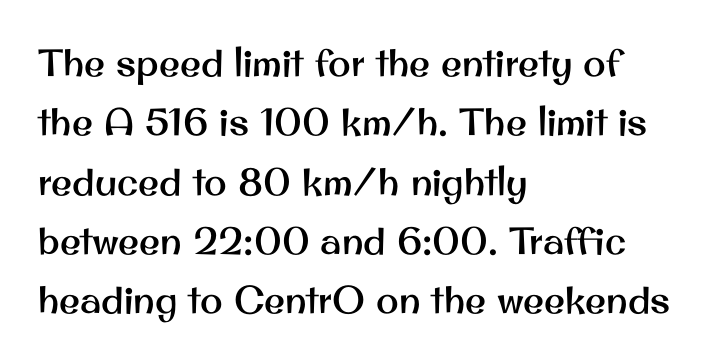
The image shows 38 px sans-serif type, upright; set left-aligned, normal line spacing (1.56x), normal letter spacing, not underlined; medium stroke contrast and a small x-height.
